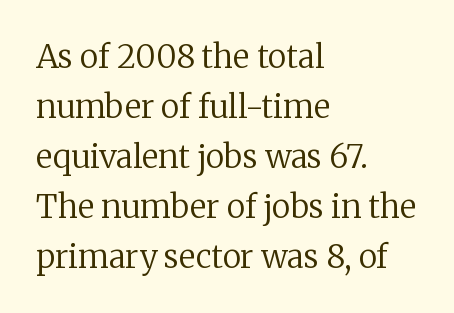
A typesetter would mark this as roman, not italic. Successive baselines arrive at the customary interval. A typesetter would call this proportional, since set widths differ per character. Observe the ordinary spacing: letters are neighbours, not strangers. Little horizontal feet cap the strokes, marking this as serif type. Bare-footed words on every line.
